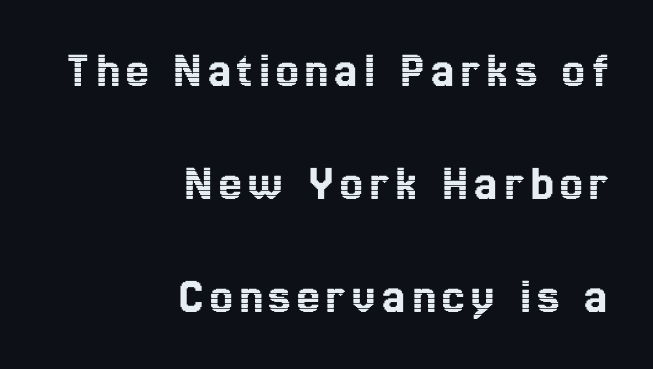
Q: Is the text italic (slanted)? A: No, it is upright.
Q: Is the text underlined? A: No.
Q: How is the paragraph aligned? A: Right-aligned.
Q: Is the spacing between lines tight, normal or loose? A: Loose.
Q: Width (condensed, normal, or wide)? A: Condensed.
Q: x-height? A: Medium.
Q: Monospaced? A: No.
